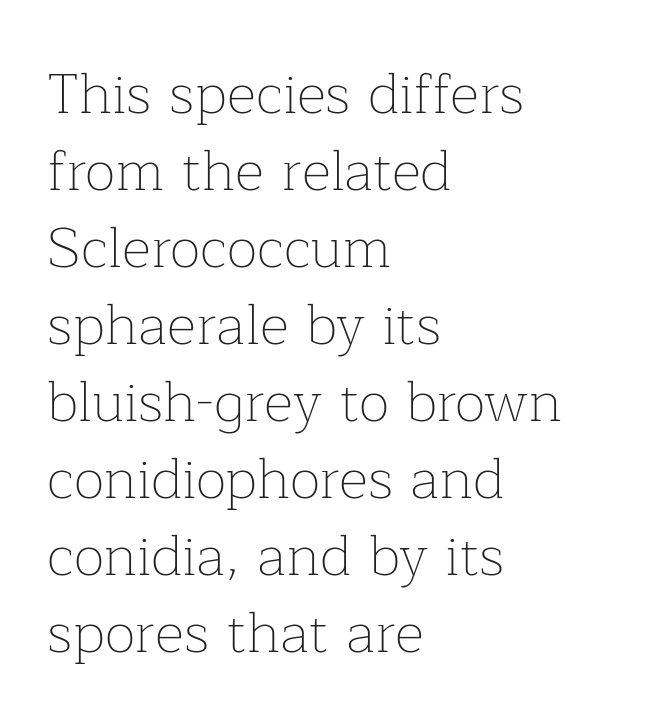
A typesetter would call this leading conventional body-copy spacing. Think of a printed novel: that variable character pitch is what you see here. Observe the ordinary spacing: letters are neighbours, not strangers. Horizontally, the lines are justified to the leading edge only. The weight would be labelled regular, book, light, or lighter still. This is roman type, the default non-slanted kind.
